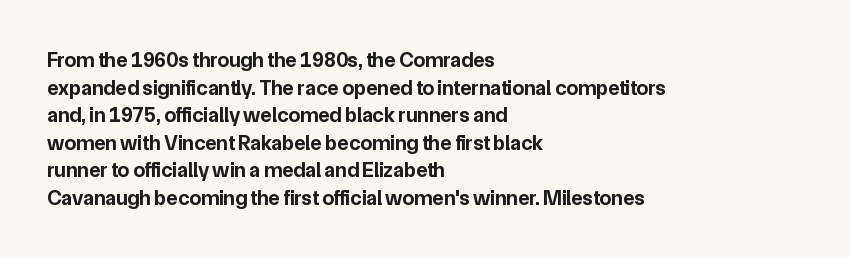
Normally led — the rows are evenly, conventionally spaced. Caption: standard tracking, unaltered. Check the space under the baseline: it is left empty. This sample is left-justified, so line endings fall wherever the words run out. These lines were composed using upright roman letters.
